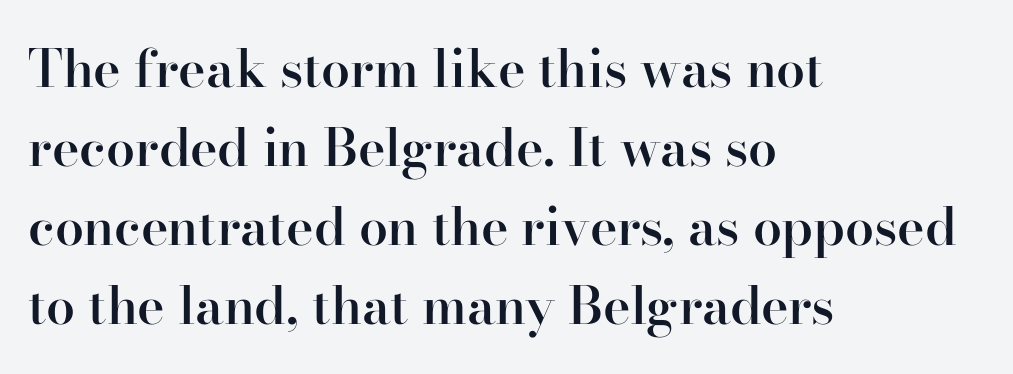
Q: Is the text bold? A: Semi-bold.
Q: Is the text italic (slanted)? A: No, it is upright.
Q: Is the typeface a serif or a sans-serif typeface? A: Serif.
Q: Is the text underlined? A: No.
Q: How is the paragraph aligned? A: Left-aligned.
Q: Is the spacing between letters normal or unusually wide? A: Normal.
Q: Is the spacing between lines tight, normal or loose? A: Normal.
Q: Width (condensed, normal, or wide)? A: Normal.
Q: Stroke contrast? A: High.
Q: x-height? A: Small.
Q: Monospaced? A: No.
